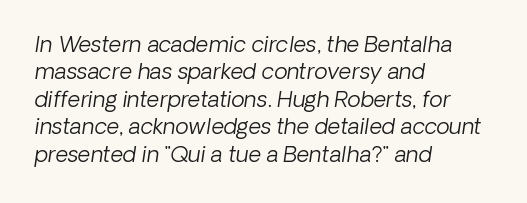
A bare baseline throughout the passage. Italic? Definitely — the glyphs are oblique. Horizontally, the lines are justified to the leading edge only. Weight: not bold — regular or lighter.
